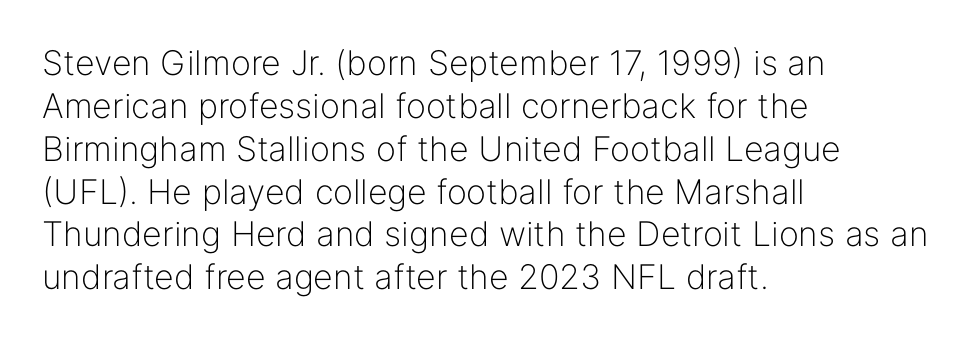
{"serif": "no", "italic": "no", "bold": "no", "weight": "light", "width": "normal", "stroke_contrast": "low", "x_height": "medium", "monospaced": "no", "underline": "no", "align": "left", "line_spacing": "normal", "line_spacing_ratio": 1.26, "letter_spacing": "normal", "letter_spacing_em": 0.0, "glyph_px": 34}
